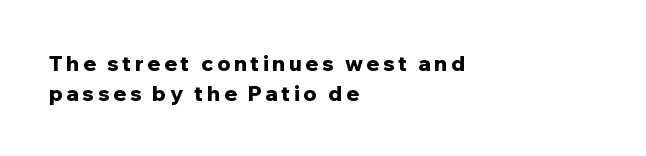
{"italic": "no", "bold": "yes", "underline": "no", "align": "left", "line_spacing": "normal", "line_spacing_ratio": 1.41, "glyph_px": 21}
